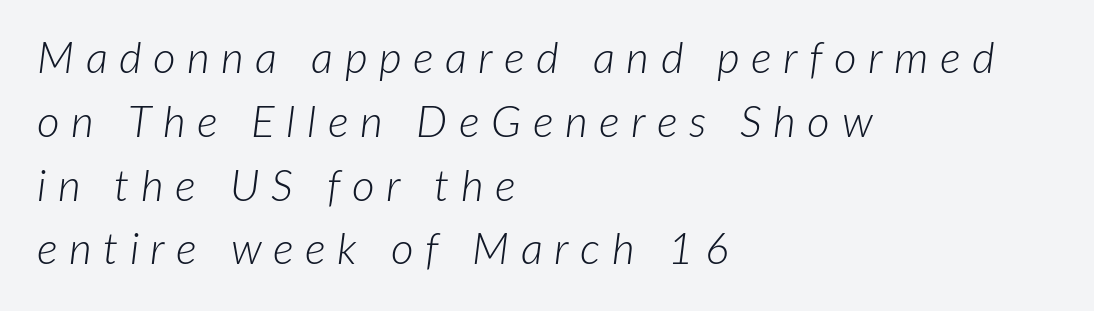
{"italic": "yes", "lean": "right", "slant_degrees": 7, "bold": "no", "weight": "light", "width": "normal", "stroke_contrast": "low", "x_height": "medium", "monospaced": "no", "underline": "no", "align": "left", "line_spacing": "normal", "line_spacing_ratio": 1.45, "letter_spacing": "wide", "letter_spacing_em": 0.26, "glyph_px": 44}
